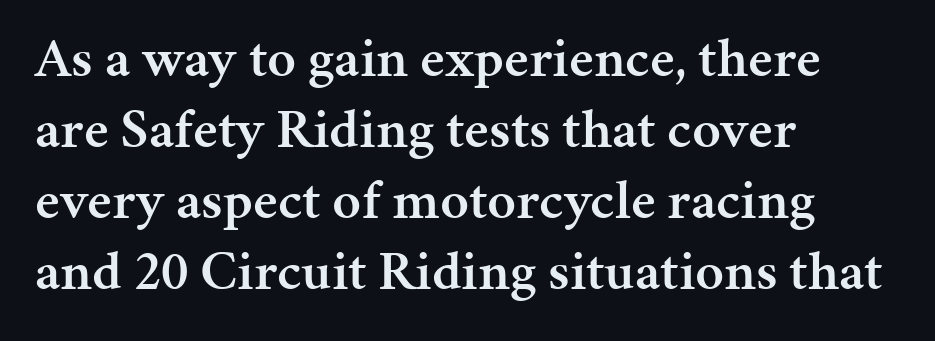
Q: Is the text bold? A: Semi-bold.
Q: Is the text italic (slanted)? A: No, it is upright.
Q: Is the typeface a serif or a sans-serif typeface? A: Serif.
Q: Is the text underlined? A: No.
Q: How is the paragraph aligned? A: Left-aligned.
Q: Is the spacing between letters normal or unusually wide? A: Normal.
Q: Is the spacing between lines tight, normal or loose? A: Normal.
Q: Width (condensed, normal, or wide)? A: Normal.
Q: Stroke contrast? A: Medium.
Q: x-height? A: Medium.
Q: Monospaced? A: No.
